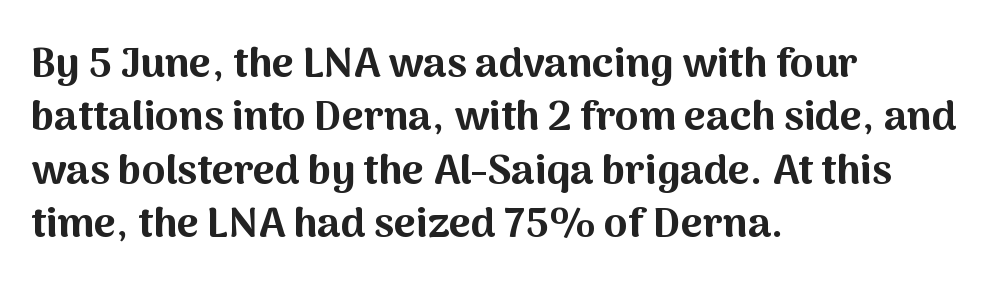
{"serif": "no", "italic": "no", "bold": "yes", "weight": "bold", "width": "normal", "stroke_contrast": "medium", "x_height": "medium", "monospaced": "no", "underline": "no", "align": "left", "line_spacing": "normal", "line_spacing_ratio": 1.27, "letter_spacing": "normal", "letter_spacing_em": 0.0, "glyph_px": 42}
